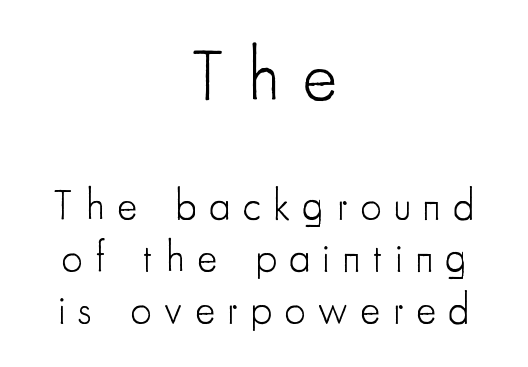
How are the letters spaced? Widely, with obvious added tracking. Do the letters lean? They stand straight. Large over small — that's the arrangement of the two blocks here. Each row of text sits above clean, open space. The lines are quadded center.
